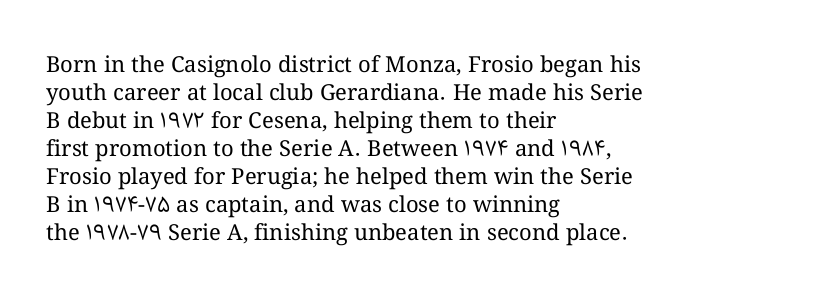
{"italic": "no", "bold": "no", "underline": "no", "align": "left", "line_spacing": "normal", "line_spacing_ratio": 1.27, "letter_spacing": "normal", "letter_spacing_em": 0.0, "glyph_px": 22}
